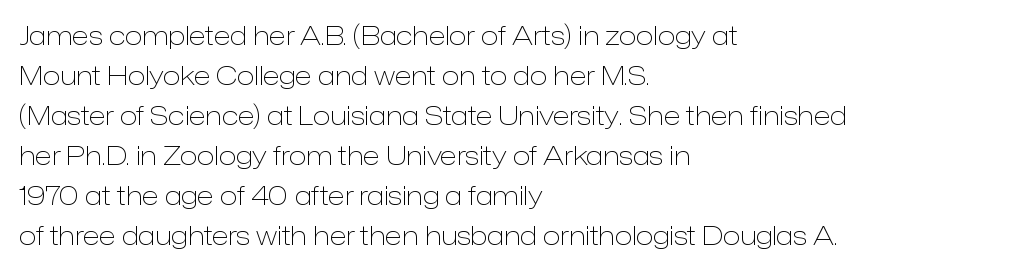
The image shows 26 px text type, upright; set left-aligned, normal line spacing (1.54x), normal letter spacing, not underlined.
